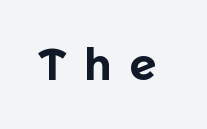
{"serif": "no", "italic": "no", "bold": "yes", "weight": "bold", "width": "normal", "x_height": "medium", "monospaced": "no", "underline": "no", "letter_spacing": "wide", "letter_spacing_em": 0.38, "glyph_px": 44}
